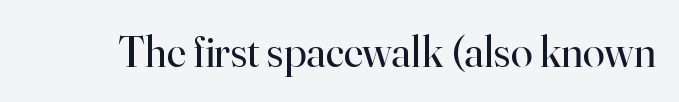
The letters carry serifs — small finishing strokes at the ends of their stems. Each stroke keeps to a modest, everyday thickness or less. Honestly, there is no underline to notice here at all. Varying glyph widths throughout — classic text-font behaviour. Between one letter and the next there's only the usual sliver of space.
